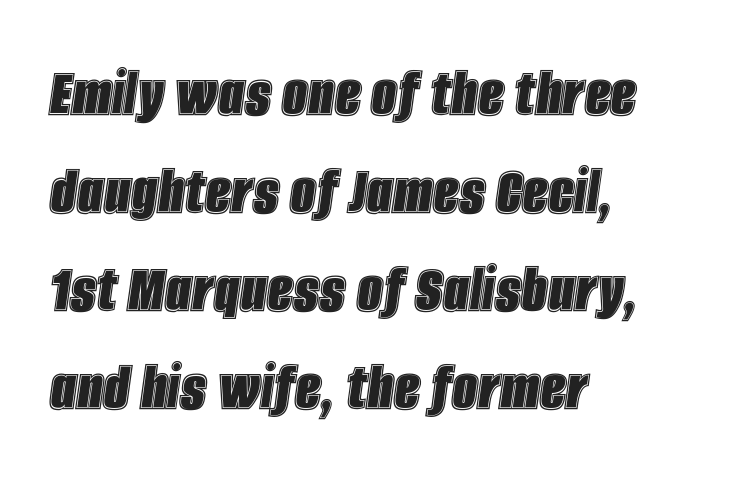
The image shows 72 px condensed type, italic (leaning right); set left-aligned, normal line spacing (1.36x), normal letter spacing, not underlined; a large x-height.
